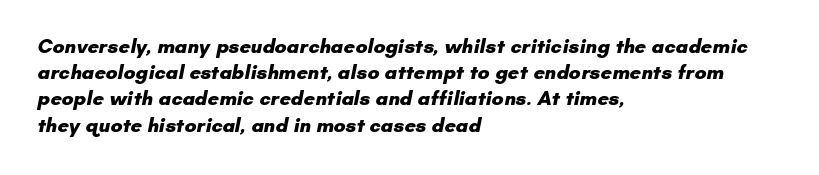
The image shows 20 px bold type; set left-aligned, normal line spacing (1.31x), normal letter spacing, not underlined.
